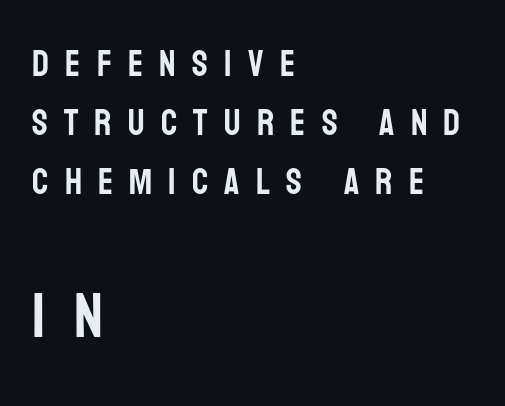
The image shows 63 px condensed sans-serif type, upright; set left-aligned, normal line spacing (1.64x), unusually wide letter spacing (+0.45 em), not underlined; the second (bottom) block is 1.75x larger; low stroke contrast and a large x-height.
